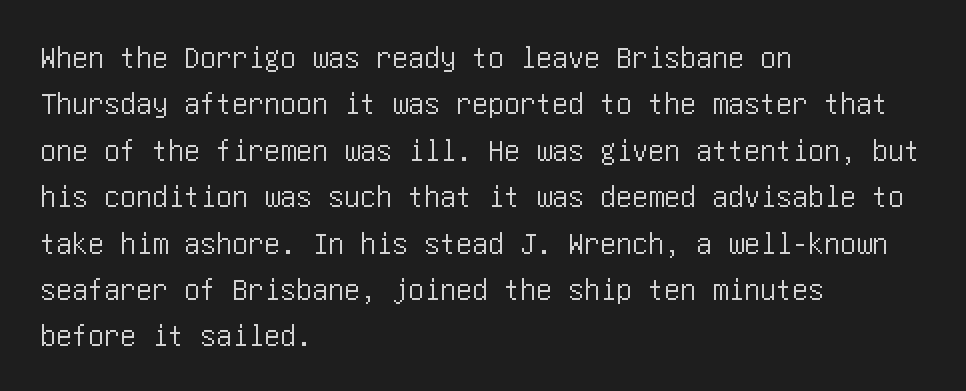
Standard letterfit; no display-style spreading of the glyphs. The lines sit at an ordinary, default distance from one another. Tall strokes in this sample are plumb rather than angled. The text block is weighted toward the left margin, trailing off unevenly rightward. You can tell from the bare stems that sans-serif type was used. Has an underline been added? It has not.
